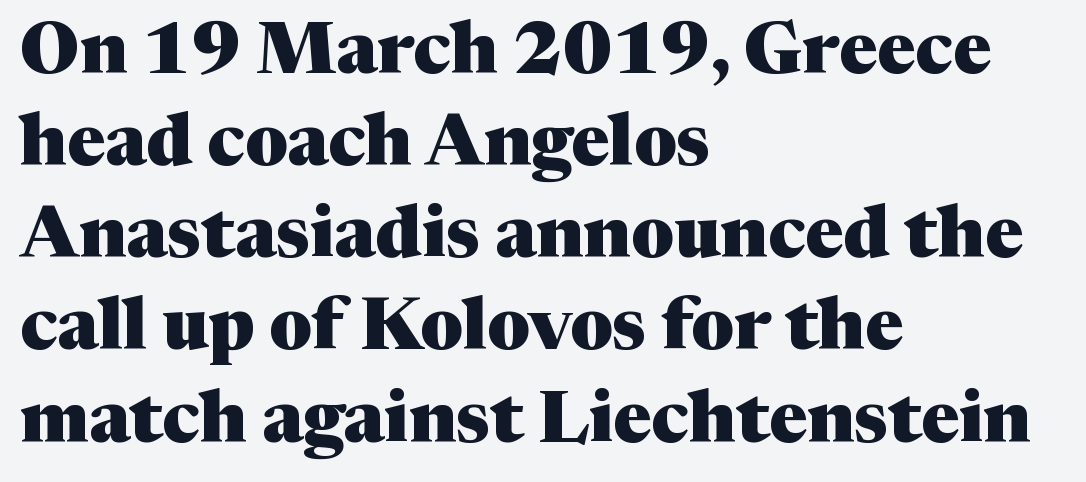
{"serif": "yes", "italic": "no", "bold": "yes", "weight": "heavy", "width": "normal", "stroke_contrast": "medium", "x_height": "medium", "monospaced": "no", "underline": "no", "align": "left", "line_spacing": "normal", "line_spacing_ratio": 1.28, "letter_spacing": "normal", "letter_spacing_em": 0.0, "glyph_px": 72}
